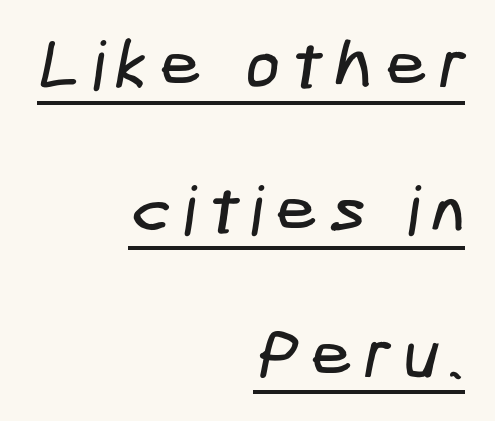
If you drew a ruler down the right edge, every line would touch it. Summary of vertical rhythm: relaxed, with wide interline spacing. A typographer would call this underscored text. Font category for this specimen: sans-serif.
